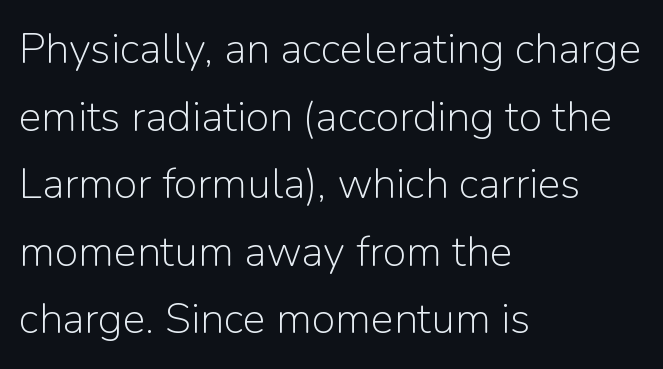
The image shows 43 px light sans-serif type, upright; set left-aligned, normal line spacing (1.57x), normal letter spacing, not underlined; low stroke contrast and a medium x-height.
